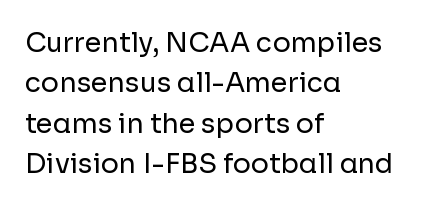
The image shows 27 px text type, upright; set left-aligned, normal line spacing (1.5x), normal letter spacing, not underlined.
